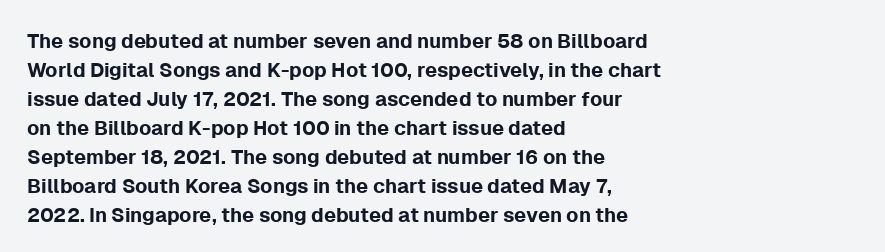
Rows of type keep a routine distance in the vertical direction. Is the block centered? No — it sits flush against the left margin. No italicization has been applied; the sample stays upright. Letters rest on an invisible, unmarked baseline.
